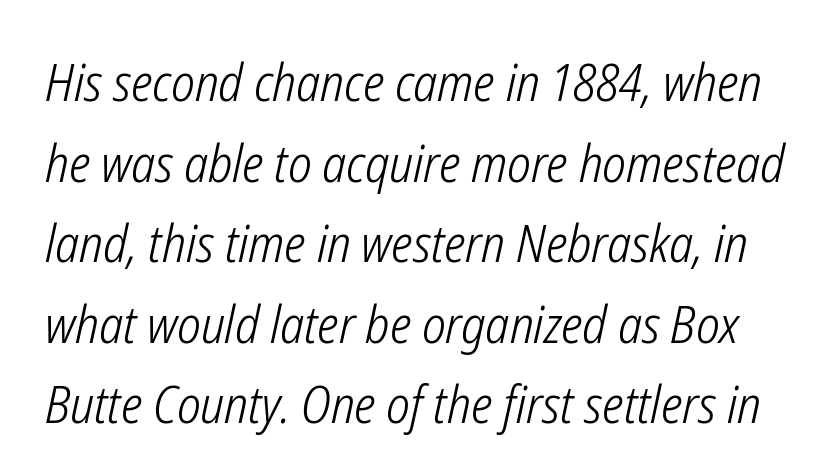
Q: Is the text bold? A: No.
Q: Is the text italic (slanted)? A: Yes, it leans right by about 12 degrees.
Q: Is the text underlined? A: No.
Q: Is the spacing between letters normal or unusually wide? A: Normal.
Q: Is the spacing between lines tight, normal or loose? A: Normal.
Q: Width (condensed, normal, or wide)? A: Condensed.
Q: Stroke contrast? A: Low.
Q: x-height? A: Medium.
Q: Monospaced? A: No.
